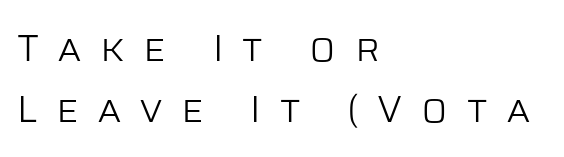
{"serif": "no", "italic": "no", "bold": "no", "weight": "light", "width": "normal", "stroke_contrast": "low", "x_height": "large", "monospaced": "no", "underline": "no", "align": "left", "line_spacing": "normal", "line_spacing_ratio": 1.61, "letter_spacing": "wide", "letter_spacing_em": 0.5, "glyph_px": 38}
